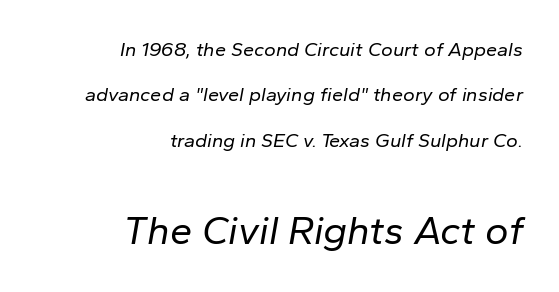
The image shows 40 px regular-weight type, italic (leaning right); set right-aligned, loose line spacing (2.27x), normal letter spacing, not underlined; the second (bottom) block is 2.0x larger; low stroke contrast and a medium x-height.
